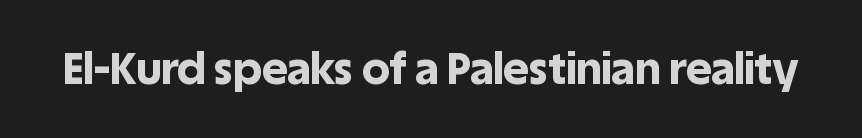
Q: Is the text bold? A: Yes.
Q: Is the text italic (slanted)? A: No, it is upright.
Q: Is the typeface a serif or a sans-serif typeface? A: Sans-serif.
Q: Is the text underlined? A: No.
Q: Is the spacing between letters normal or unusually wide? A: Normal.
Q: Width (condensed, normal, or wide)? A: Normal.
Q: x-height? A: Large.
Q: Monospaced? A: No.
